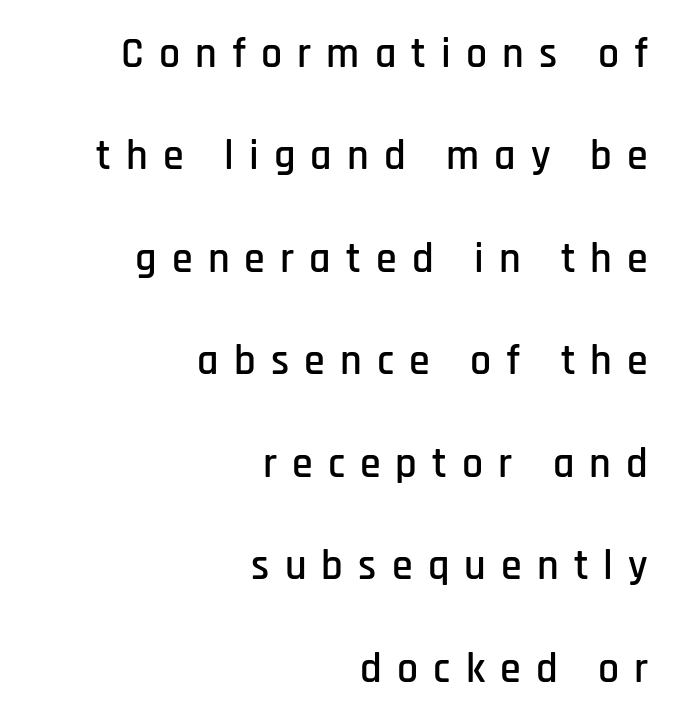
{"serif": "no", "italic": "no", "width": "condensed", "stroke_contrast": "low", "x_height": "large", "monospaced": "no", "underline": "no", "align": "right", "line_spacing": "loose", "line_spacing_ratio": 2.44, "letter_spacing": "wide", "letter_spacing_em": 0.36, "glyph_px": 42}
